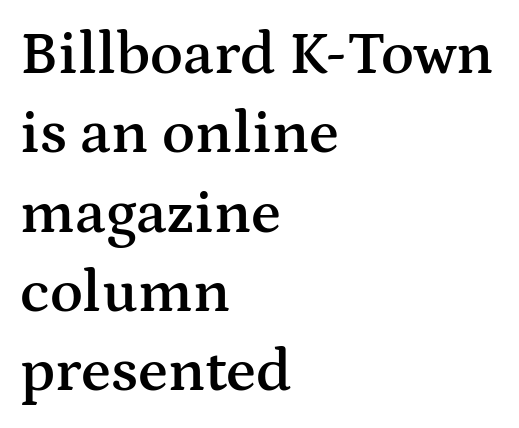
A typesetter would call this proportional, since set widths differ per character. Style check: upright. The text block is weighted toward the left margin, trailing off unevenly rightward. Does the leading feel generous? No, just average.
